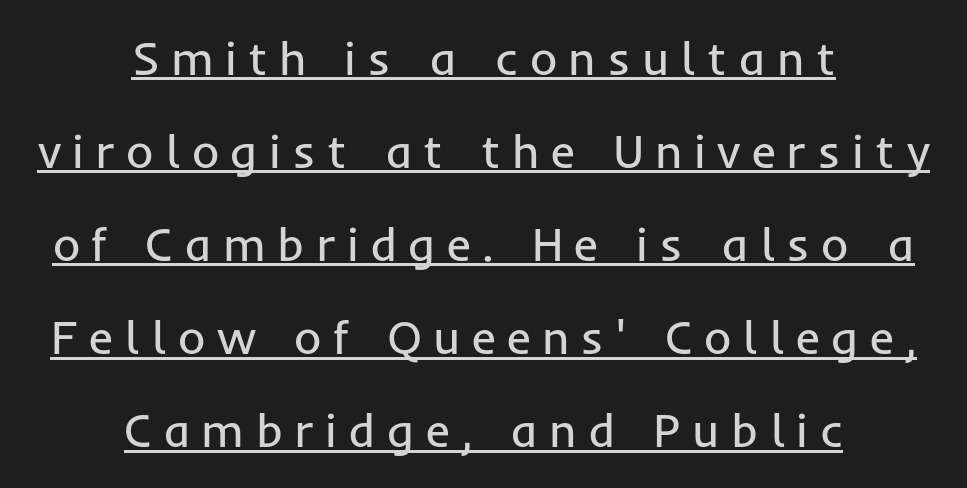
Q: Is the text bold? A: No.
Q: Is the text italic (slanted)? A: No, it is upright.
Q: Is the typeface a serif or a sans-serif typeface? A: Sans-serif.
Q: Is the text underlined? A: Yes.
Q: How is the paragraph aligned? A: Centered.
Q: Is the spacing between letters normal or unusually wide? A: Unusually wide.
Q: Is the spacing between lines tight, normal or loose? A: Loose.
Q: Width (condensed, normal, or wide)? A: Normal.
Q: Stroke contrast? A: Low.
Q: x-height? A: Medium.
Q: Monospaced? A: No.
